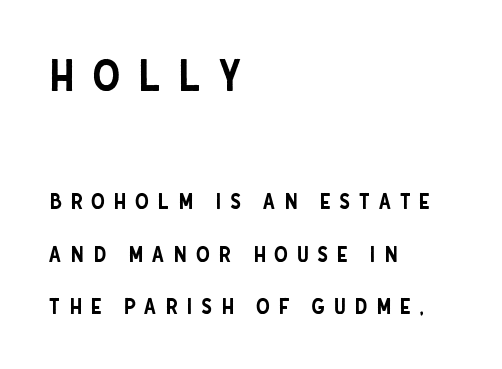
{"serif": "no", "italic": "no", "width": "condensed", "stroke_contrast": "low", "x_height": "large", "monospaced": "no", "underline": "no", "align": "left", "line_spacing": "loose", "line_spacing_ratio": 2.37, "letter_spacing": "wide", "letter_spacing_em": 0.39, "larger_block": "first", "size_ratio": 2.0, "glyph_px": 44}
